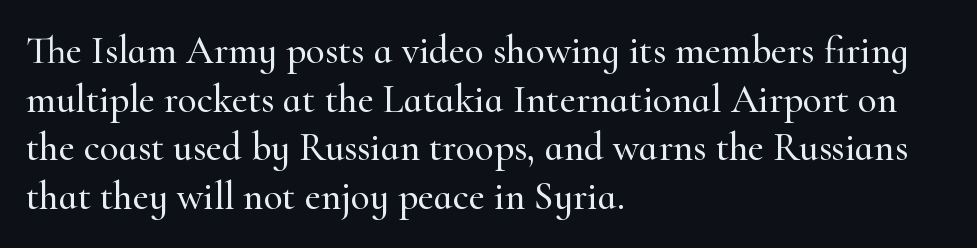
{"serif": "yes", "italic": "no", "width": "normal", "stroke_contrast": "high", "x_height": "small", "monospaced": "no", "underline": "no", "align": "left", "line_spacing": "normal", "line_spacing_ratio": 1.25, "letter_spacing": "normal", "letter_spacing_em": 0.0, "glyph_px": 39}
